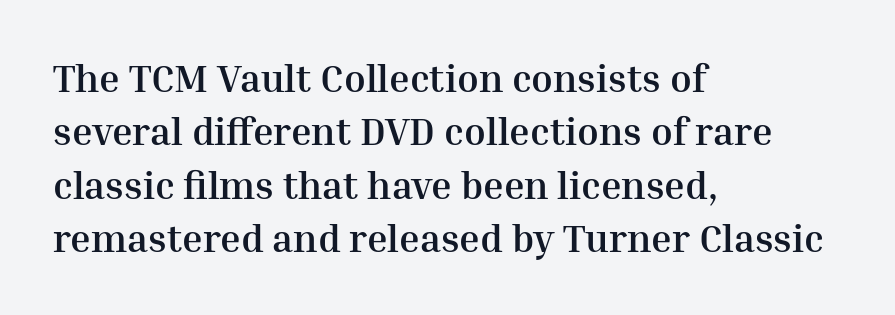
The image shows 39 px semibold serif type, upright; set left-aligned, normal line spacing (1.37x), normal letter spacing, not underlined; medium stroke contrast and a medium x-height.
